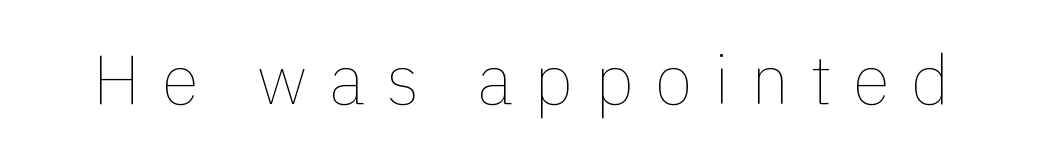
Underlining? Definitely not there. How are the letters spaced? Widely, with obvious added tracking. Italic? Not at all — the glyphs are vertical. This reads as an unemphasized weight, regular at the heaviest. Proportional: the letters do not fall into vertical columns.
